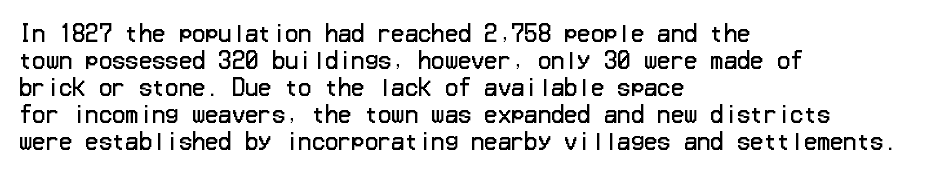
The image shows 22 px text type, upright; set left-aligned, line spacing 1.23x, normal letter spacing, not underlined.
